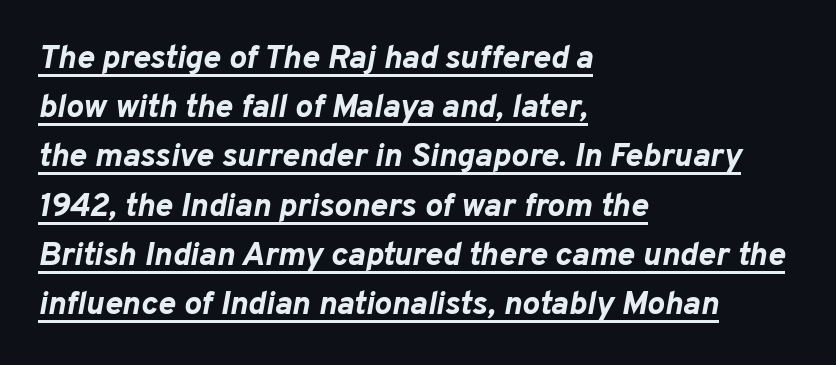
Q: Is the text bold? A: Yes.
Q: Is the text italic (slanted)? A: Yes, it leans right by about 10 degrees.
Q: Is the text underlined? A: Yes.
Q: How is the paragraph aligned? A: Left-aligned.
Q: Is the spacing between letters normal or unusually wide? A: Normal.
Q: Is the spacing between lines tight, normal or loose? A: Normal.
Q: Width (condensed, normal, or wide)? A: Normal.
Q: Stroke contrast? A: Low.
Q: x-height? A: Medium.
Q: Monospaced? A: No.
